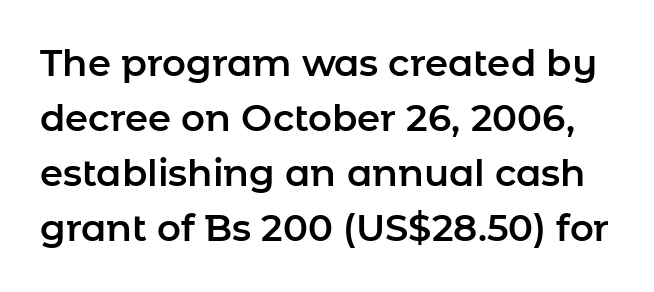
{"serif": "no", "italic": "no", "width": "normal", "stroke_contrast": "low", "x_height": "medium", "monospaced": "no", "underline": "no", "line_spacing": "normal", "line_spacing_ratio": 1.49, "letter_spacing": "normal", "letter_spacing_em": 0.0, "glyph_px": 37}
